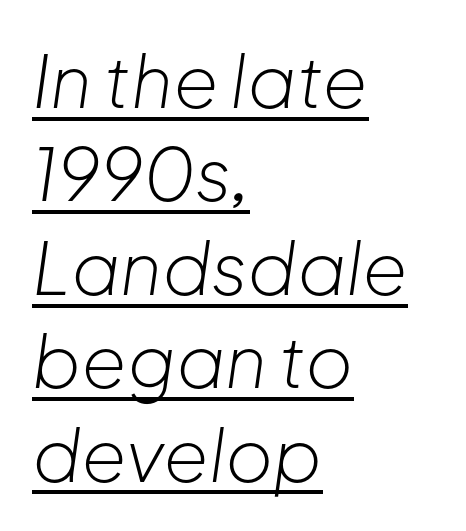
{"italic": "yes", "lean": "right", "slant_degrees": 8, "bold": "no", "weight": "light", "width": "normal", "stroke_contrast": "low", "x_height": "medium", "monospaced": "no", "underline": "yes", "align": "left", "line_spacing": "normal", "line_spacing_ratio": 1.28, "letter_spacing": "normal", "letter_spacing_em": 0.0, "glyph_px": 73}
